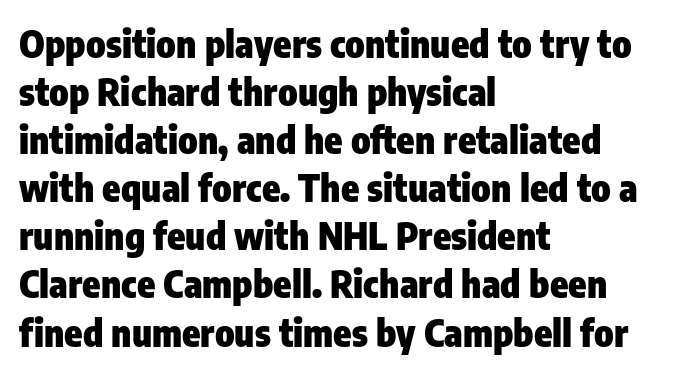
The image shows 37 px heavy, condensed sans-serif type, upright; set left-aligned, normal line spacing (1.3x), normal letter spacing, not underlined; low stroke contrast and a medium x-height.
